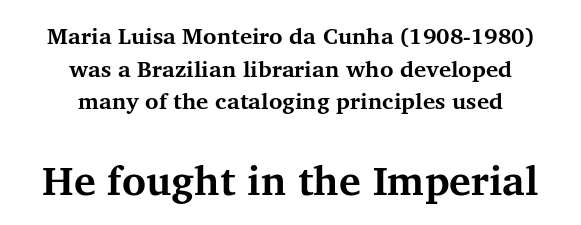
Q: Is the text bold? A: Yes.
Q: Is the text italic (slanted)? A: No, it is upright.
Q: Is the typeface a serif or a sans-serif typeface? A: Serif.
Q: Is the text underlined? A: No.
Q: How is the paragraph aligned? A: Centered.
Q: Is the spacing between letters normal or unusually wide? A: Normal.
Q: Is the spacing between lines tight, normal or loose? A: Normal.
Q: Which block of text is set in a larger size, the first (top) or the second (bottom)? A: The second (bottom) one.
Q: Width (condensed, normal, or wide)? A: Normal.
Q: Stroke contrast? A: Medium.
Q: x-height? A: Medium.
Q: Monospaced? A: No.
